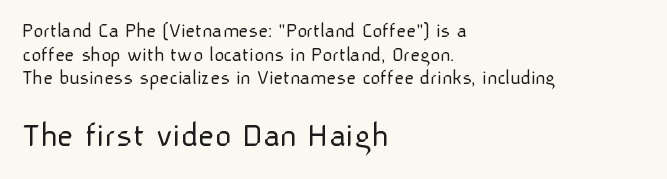
The image shows 36 px light sans-serif type, upright; set left-aligned, tight line spacing (1.12x), normal letter spacing, not underlined; the second (bottom) block is 1.71x larger; low stroke contrast and a medium x-height.
